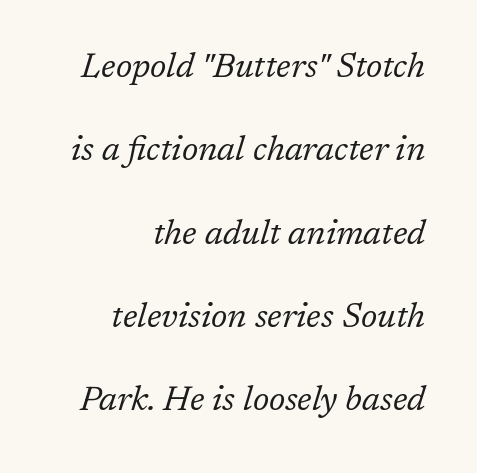
{"serif": "yes", "italic": "yes", "lean": "right", "slant_degrees": 17, "bold": "no", "weight": "regular", "width": "normal", "stroke_contrast": "low", "x_height": "medium", "monospaced": "no", "underline": "no", "align": "right", "line_spacing": "loose", "line_spacing_ratio": 2.45, "letter_spacing": "normal", "letter_spacing_em": 0.0, "glyph_px": 34}
